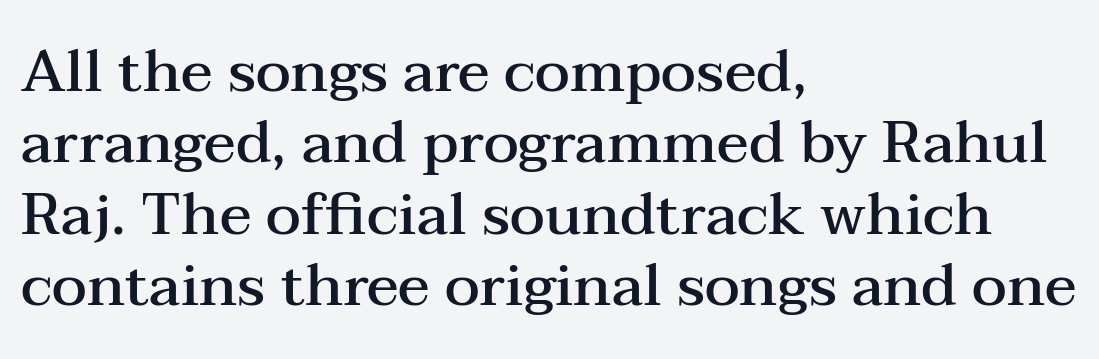
The image shows 59 px semibold, wide serif type, upright; set left-aligned, line spacing 1.21x, normal letter spacing, not underlined; medium stroke contrast and a medium x-height.
